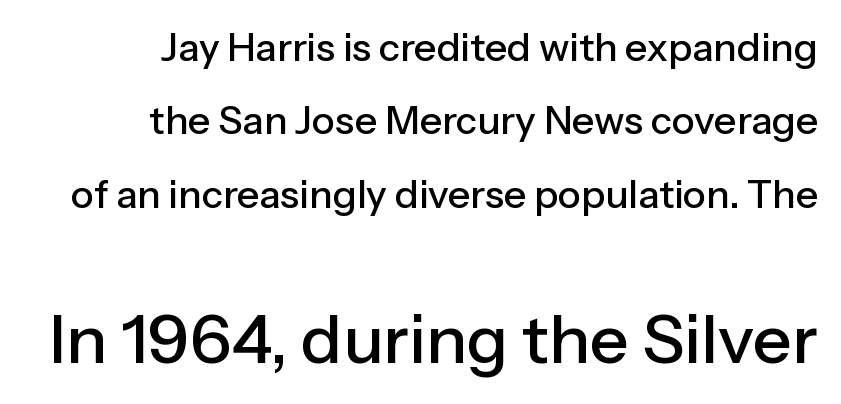
{"serif": "no", "italic": "no", "width": "normal", "stroke_contrast": "low", "x_height": "medium", "monospaced": "no", "underline": "no", "align": "right", "line_spacing_ratio": 1.88, "letter_spacing": "normal", "letter_spacing_em": 0.0, "larger_block": "second", "size_ratio": 1.74, "glyph_px": 68}
